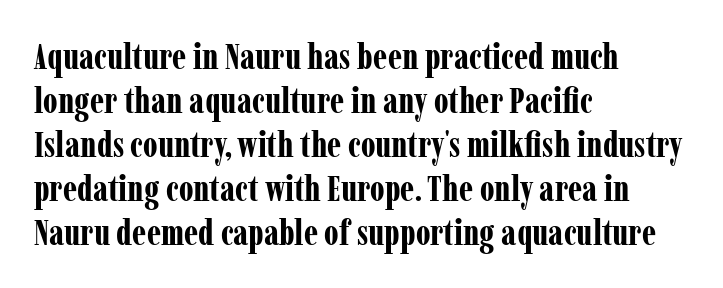
{"serif": "yes", "italic": "no", "bold": "yes", "weight": "bold", "width": "condensed", "stroke_contrast": "low", "x_height": "medium", "monospaced": "no", "underline": "no", "align": "left", "line_spacing_ratio": 1.22, "letter_spacing": "normal", "letter_spacing_em": 0.0, "glyph_px": 36}
